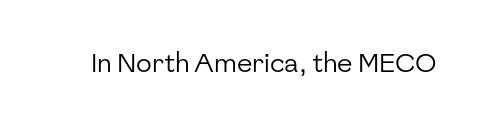
A roman cut, with each character standing at attention. Decoration check: the copy has no underline. The gaps between neighbouring characters are ordinary and unremarkable. Bold? No — there's no thickening of the strokes.
